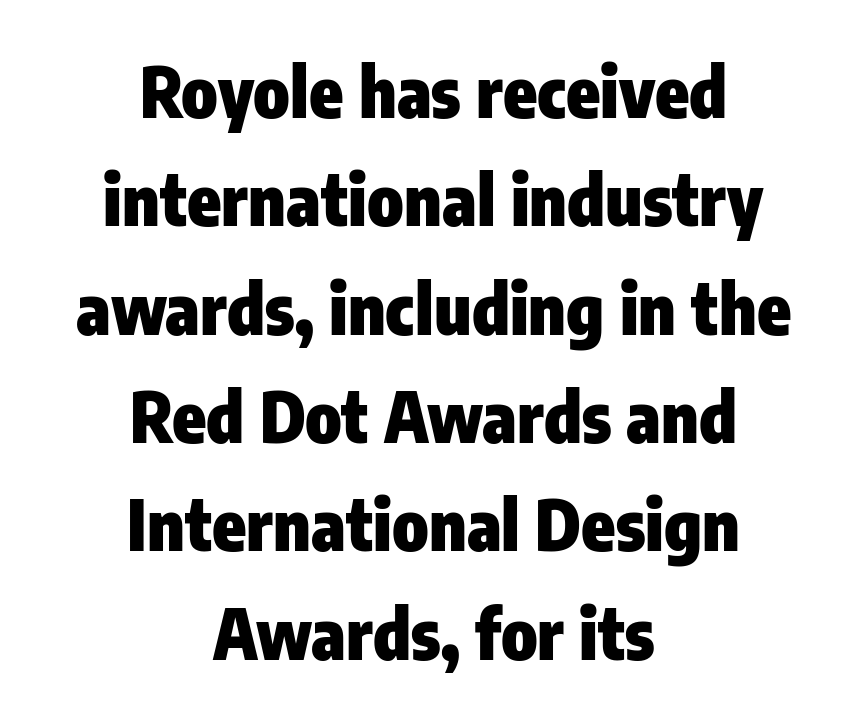
The gaps between neighbouring characters are ordinary and unremarkable. The letters advance in unequal steps, a hallmark of proportional type. What weight is shown? A full bold with thick strokes. Ascenders rise straight up at ninety degrees. Examine the stroke ends and you'll find no serifs.
